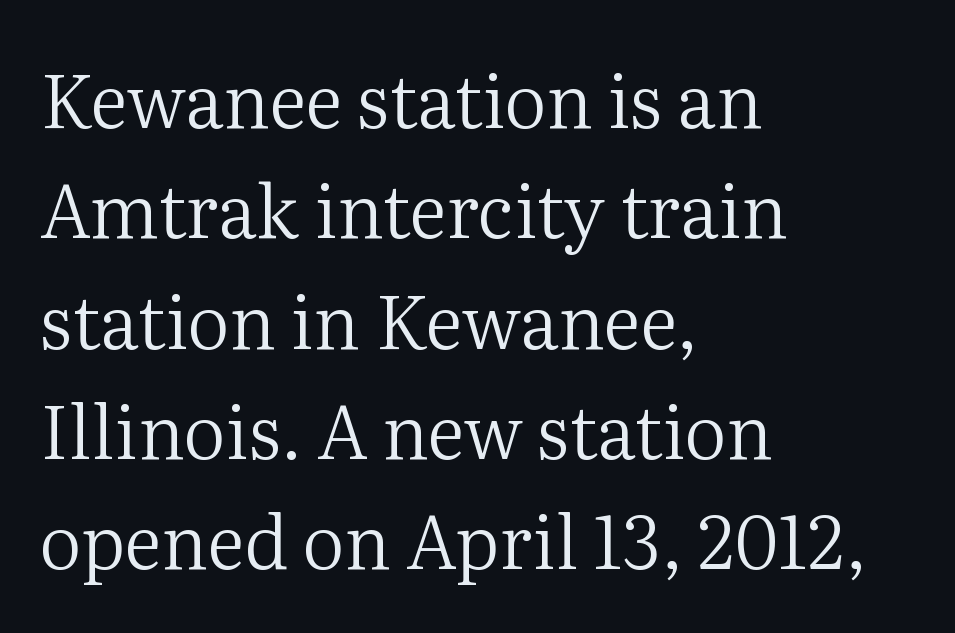
Q: Is the text bold? A: No.
Q: Is the text italic (slanted)? A: No, it is upright.
Q: Is the typeface a serif or a sans-serif typeface? A: Serif.
Q: Is the text underlined? A: No.
Q: How is the paragraph aligned? A: Left-aligned.
Q: Is the spacing between letters normal or unusually wide? A: Normal.
Q: Is the spacing between lines tight, normal or loose? A: Normal.
Q: Width (condensed, normal, or wide)? A: Normal.
Q: Stroke contrast? A: Medium.
Q: x-height? A: Medium.
Q: Monospaced? A: No.
